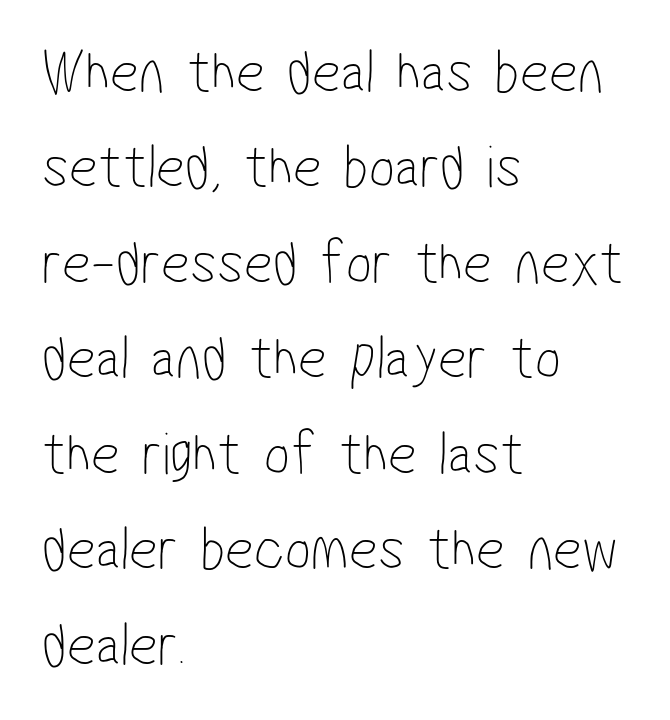
The image shows 62 px thin, condensed sans-serif type; set left-aligned, normal line spacing (1.54x), normal letter spacing, not underlined; low stroke contrast and a medium x-height.
